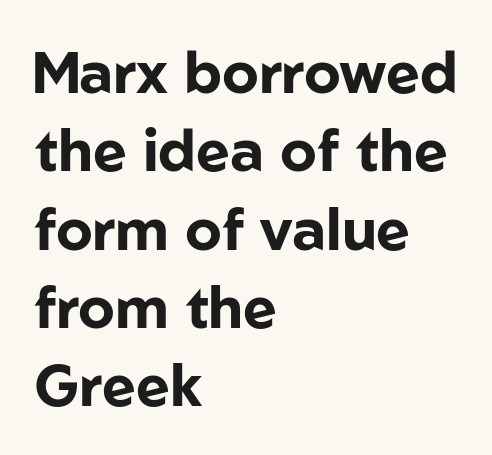
Descenders are the only things crossing below the line. The typesetting leans heavy: a genuine bold. If you drew a line through each stem, it would be perfectly vertical. These lines stack with their left ends in a neat column. You could not count columns in this text — the font is proportionally spaced.
